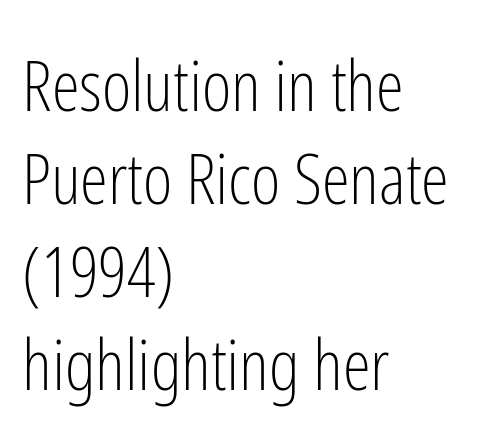
Q: Is the text bold? A: No.
Q: Is the text italic (slanted)? A: No, it is upright.
Q: Is the typeface a serif or a sans-serif typeface? A: Sans-serif.
Q: Is the text underlined? A: No.
Q: How is the paragraph aligned? A: Left-aligned.
Q: Is the spacing between letters normal or unusually wide? A: Normal.
Q: Is the spacing between lines tight, normal or loose? A: Normal.
Q: Width (condensed, normal, or wide)? A: Condensed.
Q: Stroke contrast? A: Low.
Q: x-height? A: Medium.
Q: Monospaced? A: No.
